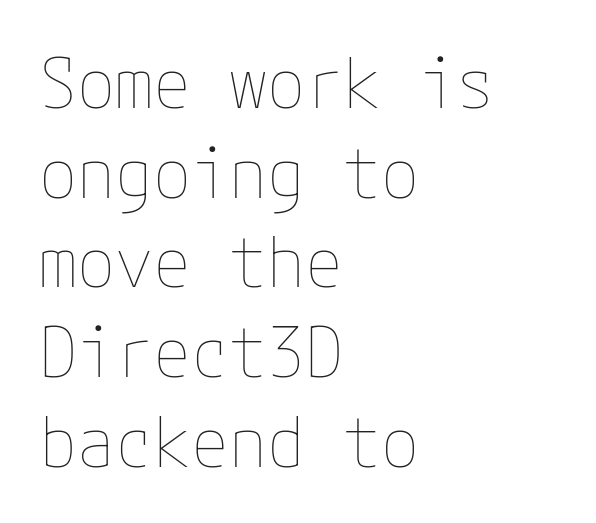
Q: Is the text bold? A: No.
Q: Is the text italic (slanted)? A: No, it is upright.
Q: Is the text underlined? A: No.
Q: How is the paragraph aligned? A: Left-aligned.
Q: Is the spacing between letters normal or unusually wide? A: Normal.
Q: Is the spacing between lines tight, normal or loose? A: Normal.
Q: Width (condensed, normal, or wide)? A: Normal.
Q: Stroke contrast? A: Low.
Q: x-height? A: Medium.
